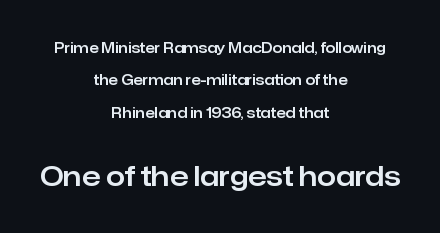
Honestly, the rows look like they've been pulled way apart. The specimen omits any rule beneath the text block's lines. Caption: standard tracking, unaltered. Teacher's note: observe the equal gaps on both sides — that is centered alignment. Posture: upright roman.
